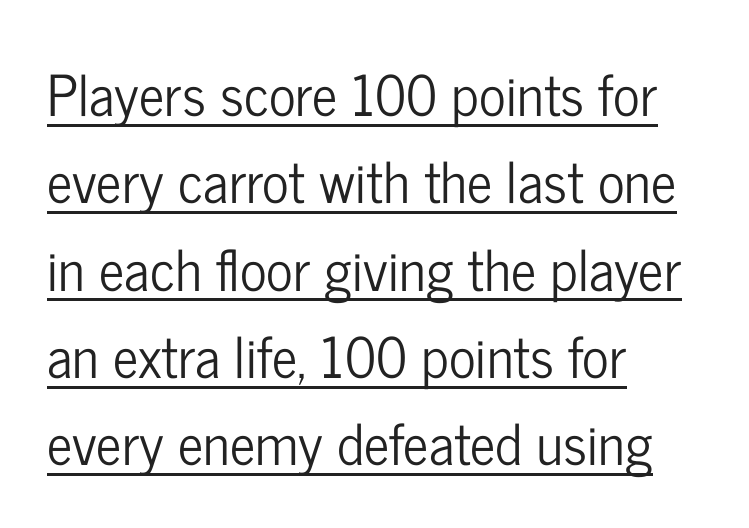
{"serif": "no", "italic": "no", "width": "condensed", "stroke_contrast": "low", "x_height": "medium", "monospaced": "no", "underline": "yes", "align": "left", "line_spacing": "normal", "line_spacing_ratio": 1.56, "letter_spacing": "normal", "letter_spacing_em": 0.0, "glyph_px": 56}
